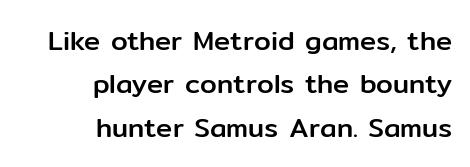
{"italic": "no", "underline": "no", "align": "right", "line_spacing": "normal", "line_spacing_ratio": 1.61, "letter_spacing": "normal", "letter_spacing_em": 0.0, "glyph_px": 27}
